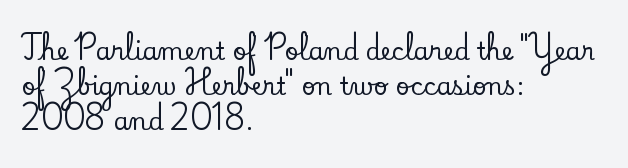
The image shows 24 px text type, upright; set left-aligned, normal line spacing (1.46x), normal letter spacing, not underlined.
